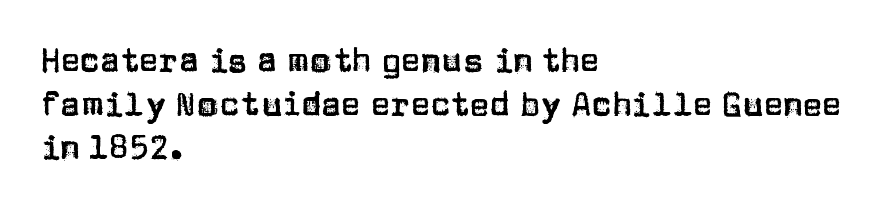
You can tell from the bare stems that sans-serif type was used. Compared with typical body copy, the letter spacing here is the same. Nobody drew a line under any word here. Think of a printed novel: that variable character pitch is what you see here. Horizontal bands of white between lines are of average thickness.
